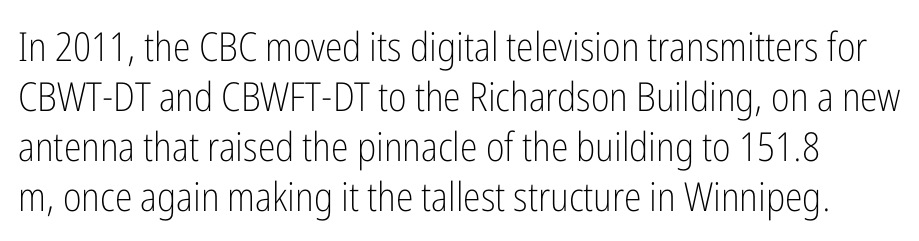
The image shows 40 px light, condensed sans-serif type, upright; set normal line spacing (1.25x), normal letter spacing, not underlined; low stroke contrast and a medium x-height.
